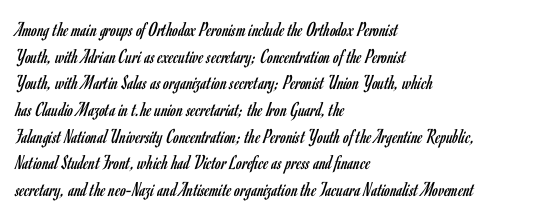
{"bold": "no", "underline": "no", "align": "left", "line_spacing": "normal", "line_spacing_ratio": 1.27, "letter_spacing": "normal", "letter_spacing_em": 0.0, "glyph_px": 21}
